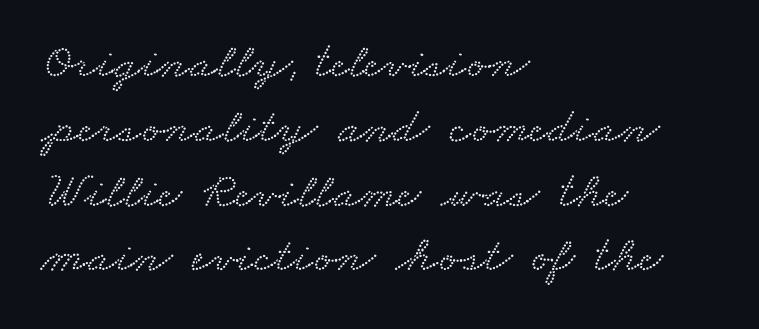
{"serif": "yes", "width": "wide", "stroke_contrast": "low", "x_height": "small", "monospaced": "no", "underline": "no", "align": "left", "line_spacing": "normal", "line_spacing_ratio": 1.27, "letter_spacing": "normal", "letter_spacing_em": 0.0, "glyph_px": 51}
